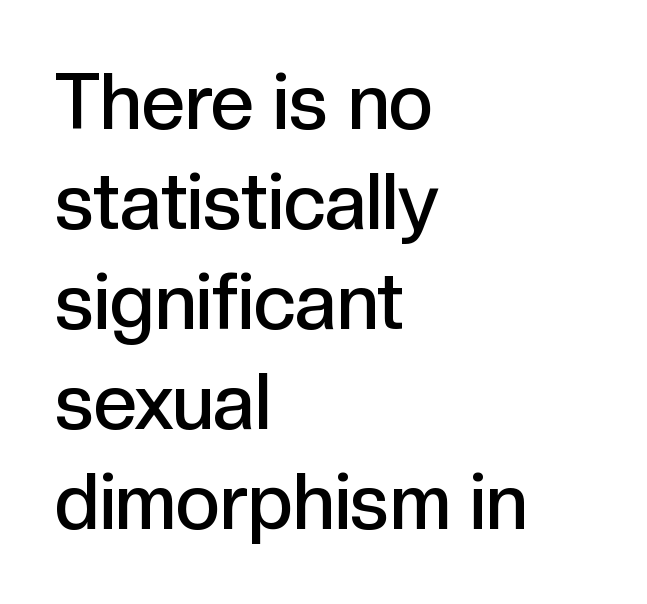
Q: Is the text bold? A: Semi-bold.
Q: Is the text italic (slanted)? A: No, it is upright.
Q: Is the typeface a serif or a sans-serif typeface? A: Sans-serif.
Q: Is the text underlined? A: No.
Q: How is the paragraph aligned? A: Left-aligned.
Q: Is the spacing between letters normal or unusually wide? A: Normal.
Q: Is the spacing between lines tight, normal or loose? A: Normal.
Q: Width (condensed, normal, or wide)? A: Normal.
Q: x-height? A: Medium.
Q: Monospaced? A: No.
